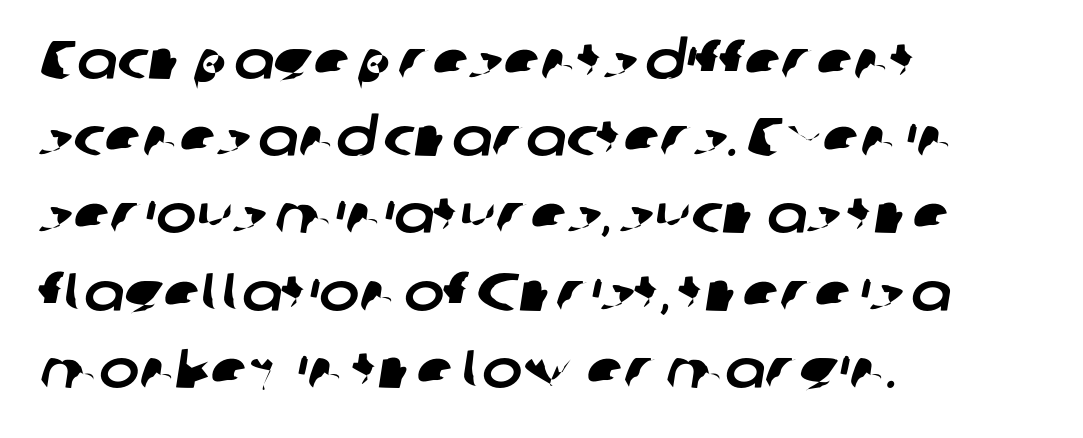
{"serif": "no", "width": "normal", "stroke_contrast": "low", "x_height": "medium", "monospaced": "no", "underline": "no", "align": "left", "line_spacing": "normal", "line_spacing_ratio": 1.43, "letter_spacing": "normal", "letter_spacing_em": 0.0, "glyph_px": 54}
